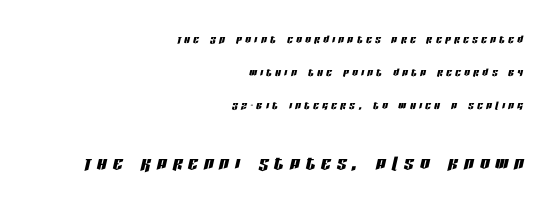
{"italic": "yes", "lean": "right", "slant_degrees": 13, "underline": "no", "align": "right", "line_spacing": "loose", "line_spacing_ratio": 2.34, "letter_spacing": "wide", "letter_spacing_em": 0.25, "larger_block": "second", "size_ratio": 1.71, "glyph_px": 24}
